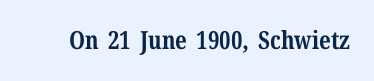
Underlining? Definitely not there. Strong, thick strokes mark this as bold type. This sample uses an upright cut, with every glyph sitting square on the baseline. A typesetter would call this zero additional tracking.
